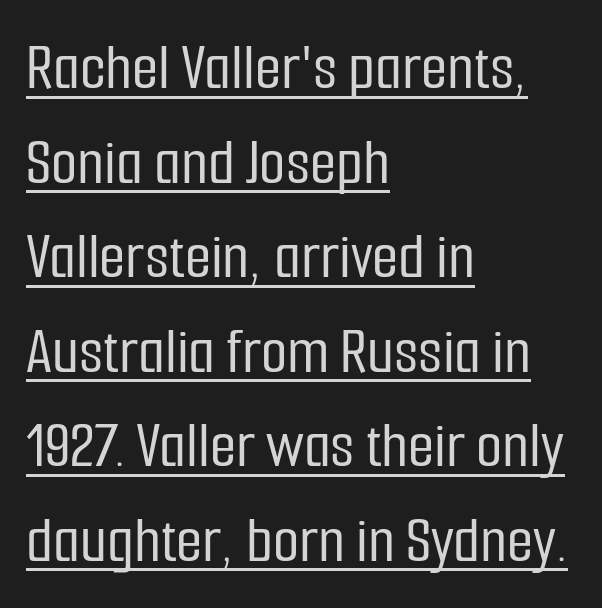
{"serif": "no", "italic": "no", "width": "condensed", "stroke_contrast": "low", "x_height": "medium", "monospaced": "no", "underline": "yes", "align": "left", "line_spacing": "normal", "line_spacing_ratio": 1.39, "letter_spacing": "normal", "letter_spacing_em": 0.0, "glyph_px": 68}
